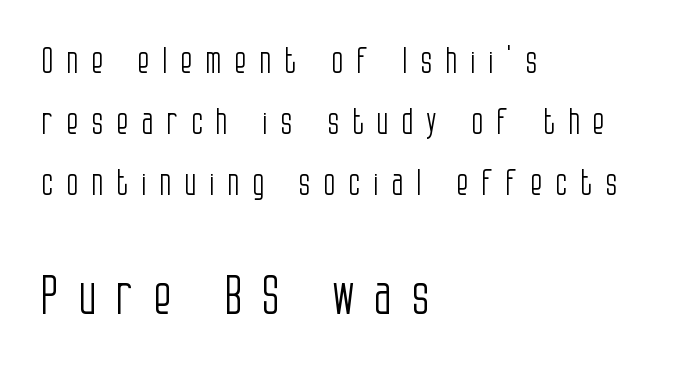
{"serif": "no", "italic": "no", "bold": "no", "weight": "light", "width": "condensed", "stroke_contrast": "low", "x_height": "large", "monospaced": "no", "underline": "no", "align": "left", "line_spacing_ratio": 1.75, "letter_spacing": "wide", "letter_spacing_em": 0.37, "larger_block": "second", "size_ratio": 1.51, "glyph_px": 53}
